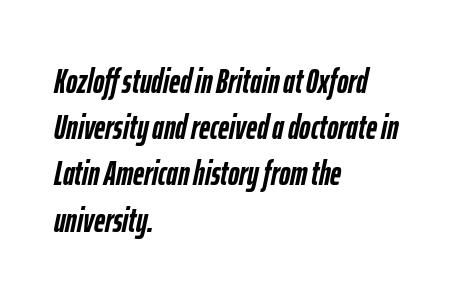
The image shows 34 px semibold, condensed type, italic (leaning right); set left-aligned, normal line spacing (1.36x), normal letter spacing, not underlined; low stroke contrast and a medium x-height.
